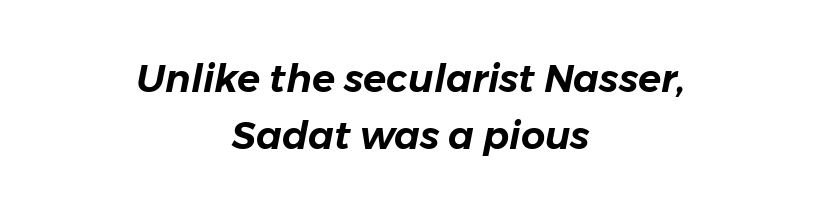
Q: Is the text italic (slanted)? A: Yes, it leans right by about 11 degrees.
Q: Is the text underlined? A: No.
Q: How is the paragraph aligned? A: Centered.
Q: Is the spacing between letters normal or unusually wide? A: Normal.
Q: Is the spacing between lines tight, normal or loose? A: Normal.
Q: Width (condensed, normal, or wide)? A: Normal.
Q: Stroke contrast? A: Low.
Q: x-height? A: Medium.
Q: Monospaced? A: No.
